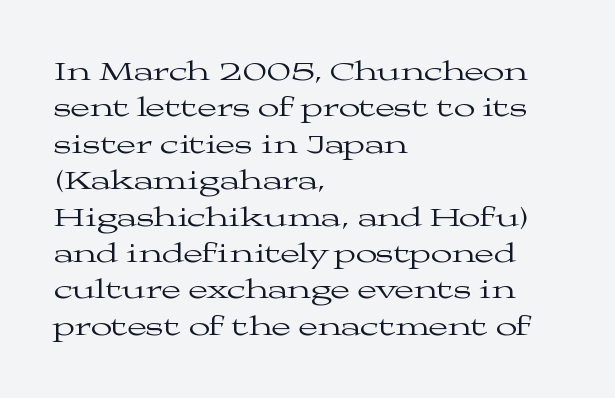
A student would call this left alignment; a typographer would say flush left, rag right. In terms of letterspacing, this is plain default setting. Whoever set this chose a conventional vertical rhythm. When letters stand straight like this, we call the style roman or upright. Decoration check: the copy has no underline.
